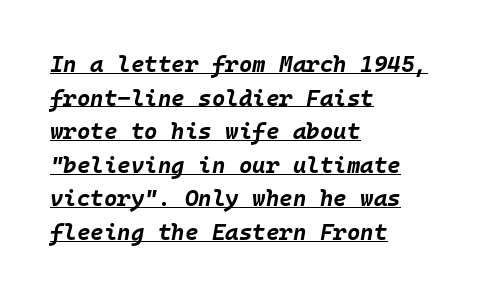
Would a proofreader flag this as italicized? Yes. Strong, thick strokes mark this as bold type. Here the glyphs are tracked normally, forming tight word shapes. The compositor pushed each line to the left boundary.
